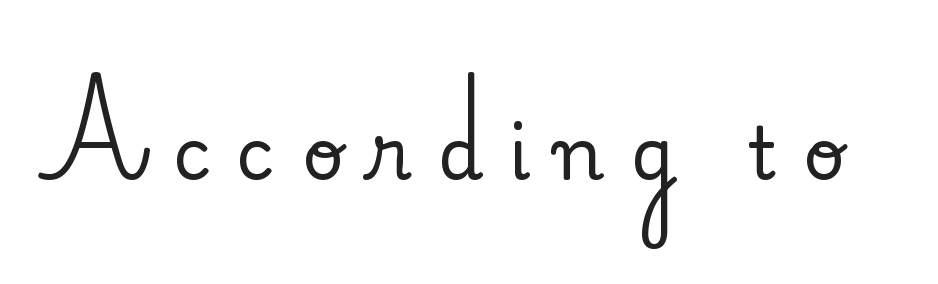
The image shows 73 px serif type, upright; set unusually wide letter spacing (+0.35 em), not underlined; medium stroke contrast and a small x-height.
